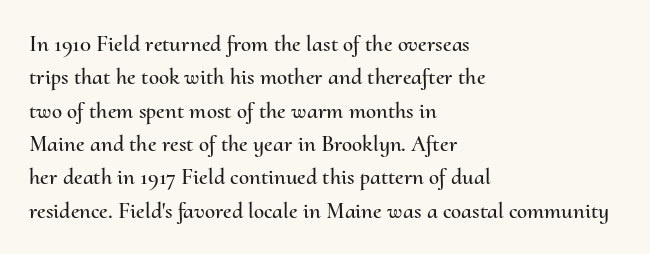
The rendering uses a moderate line-height, typical for paragraphs. These lines were composed using upright roman letters. The gaps between neighbouring characters are ordinary and unremarkable. Has an underline been added? It has not. Line starts are locked; line ends wander.
